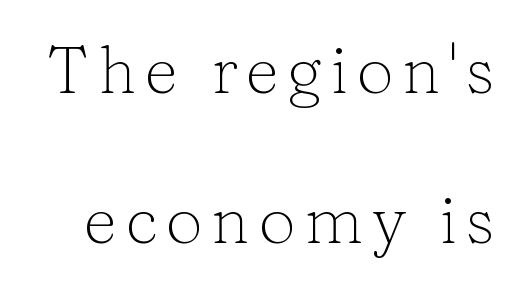
The image shows 66 px light serif type, upright; set loose line spacing (2.28x), not underlined; low stroke contrast and a medium x-height.
